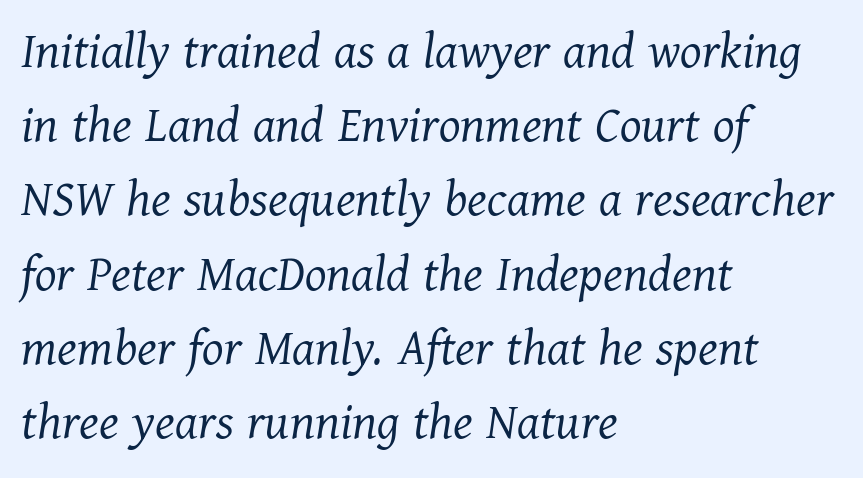
Weight: not bold — regular or lighter. The paragraph has a hard left edge and a soft right edge. Italic: yes, the glyphs are oblique. Default kerning and tracking; the words read as compact shapes. These lines are rendered in a variable-pitch font.
